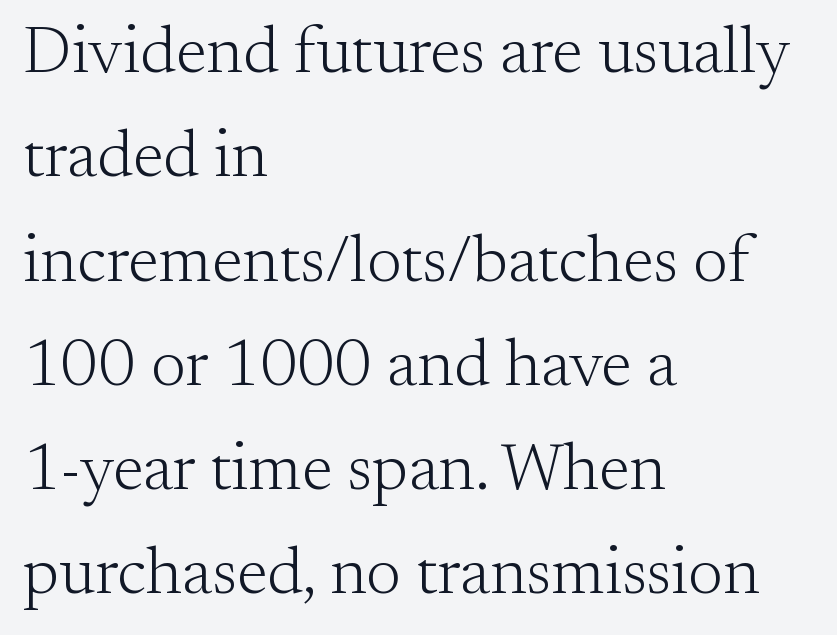
Is this a fixed-width face? No — the glyphs have proportional, varying widths. No word sits above an underline. Look at the bottom of the vertical strokes: they flare into serifs here. Ordinary non-slanted type is in use.
